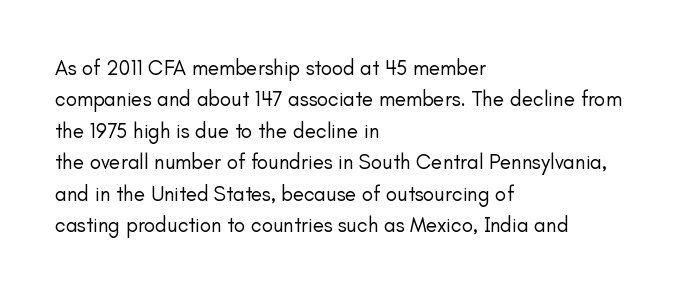
Each row of text sits above clean, open space. Italic? Not at all — the glyphs are vertical. Typeset ragged right — the left edge is the straight one. Each word holds together tightly as a unit, with standard inter-letter gaps. Interline gaps are of average width in this sample.
